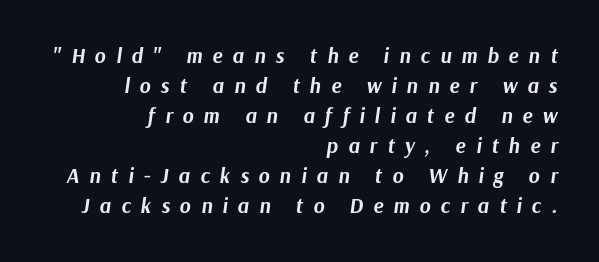
The tracking reads as deliberately expanded to a designer's eye. Baseline-to-baseline distance is the conventional proportion of letter height. The face used here has the dense, thick strokes of a bold. You can tell it's italic because the verticals aren't actually vertical. Casual observation: everything's shoved over to the right. Quick note: underline off.
